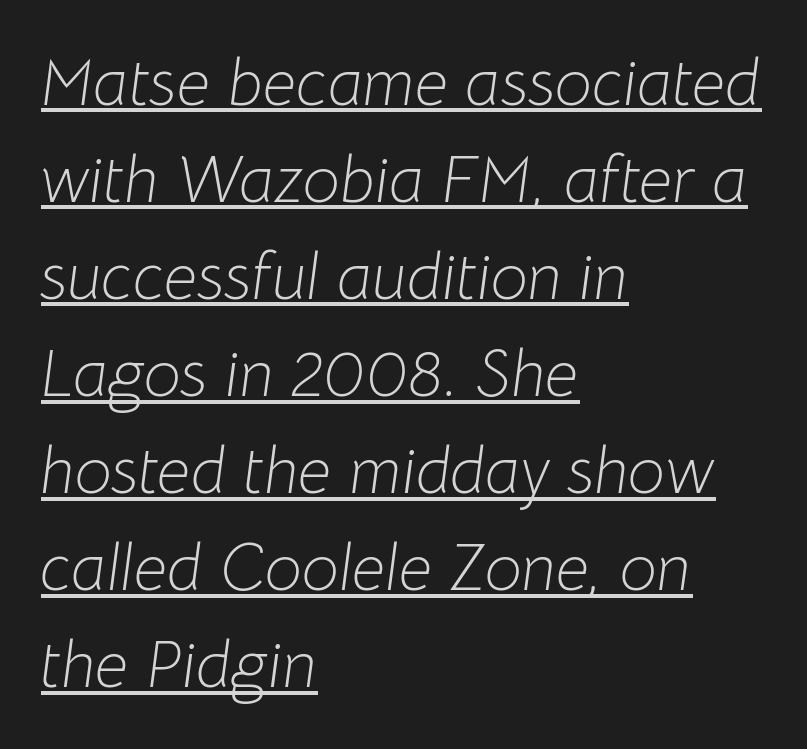
This sample carries an underscore along the baseline area. Stems here are at most as thick as an everyday book face. The passage shown stacks its lines at a standard gap. Characters follow at the spacing the type designer built in.
